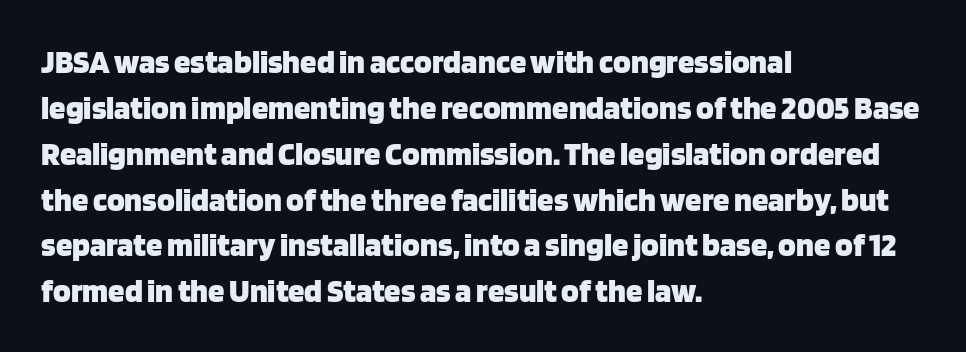
The image shows 33 px heavy sans-serif type, upright; set left-aligned, normal line spacing (1.39x), normal letter spacing, not underlined; low stroke contrast and a large x-height.
